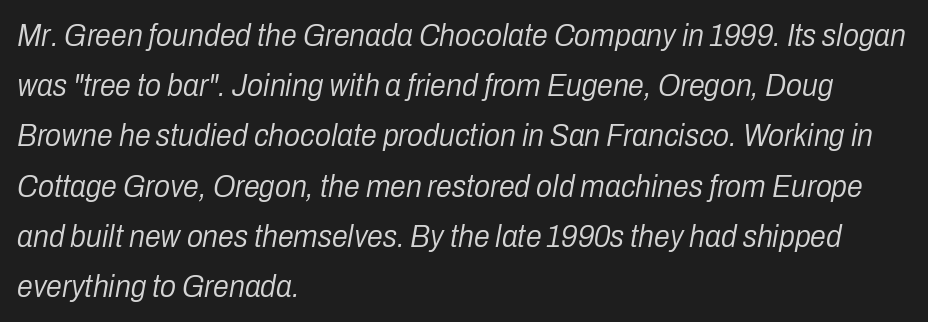
The image shows 32 px light, condensed type, italic (leaning right); set left-aligned, normal line spacing (1.57x), normal letter spacing, not underlined; low stroke contrast and a medium x-height.
